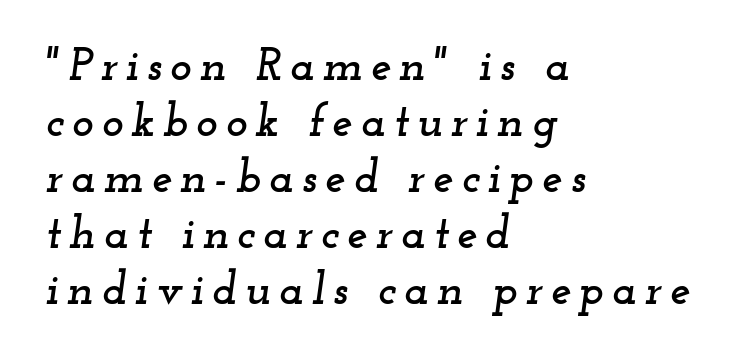
Old-style or modern, the face here clearly has serifs. Note the varied advance widths — an 'i' is clearly narrower than an 'm'. Posture: slanted. Any mark beneath the type? The region is blank.
